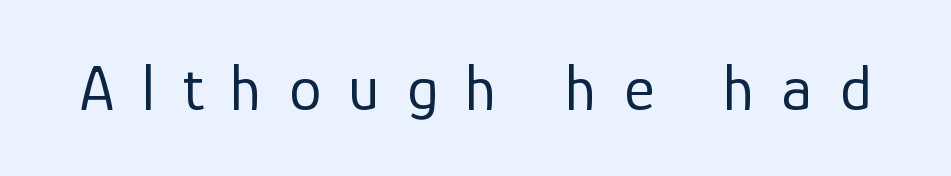
The image shows 65 px regular-weight sans-serif type, upright; set unusually wide letter spacing (+0.42 em), not underlined; low stroke contrast and a medium x-height.
